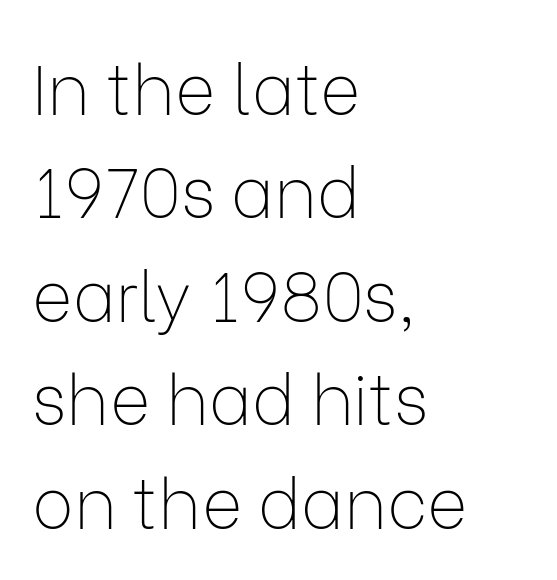
The image shows 69 px thin sans-serif type, upright; set left-aligned, normal line spacing (1.5x), normal letter spacing, not underlined; low stroke contrast and a medium x-height.
